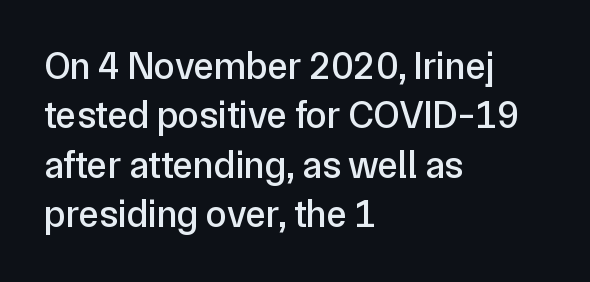
{"serif": "no", "italic": "no", "width": "normal", "stroke_contrast": "low", "x_height": "medium", "monospaced": "no", "underline": "no", "align": "left", "line_spacing": "normal", "line_spacing_ratio": 1.3, "letter_spacing": "normal", "letter_spacing_em": 0.0, "glyph_px": 38}
